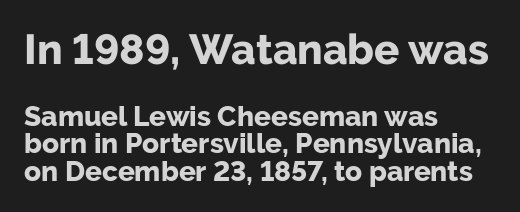
The rendering anchors every line to the left-hand side. Does extra space separate the letters? No, they use regular spacing. In terms of weight, the rendering is a true, heavy bold. Size hierarchy here favors the leading block over the trailing one. Nobody drew a line under any word here. The specimen reads as upright at a glance.
